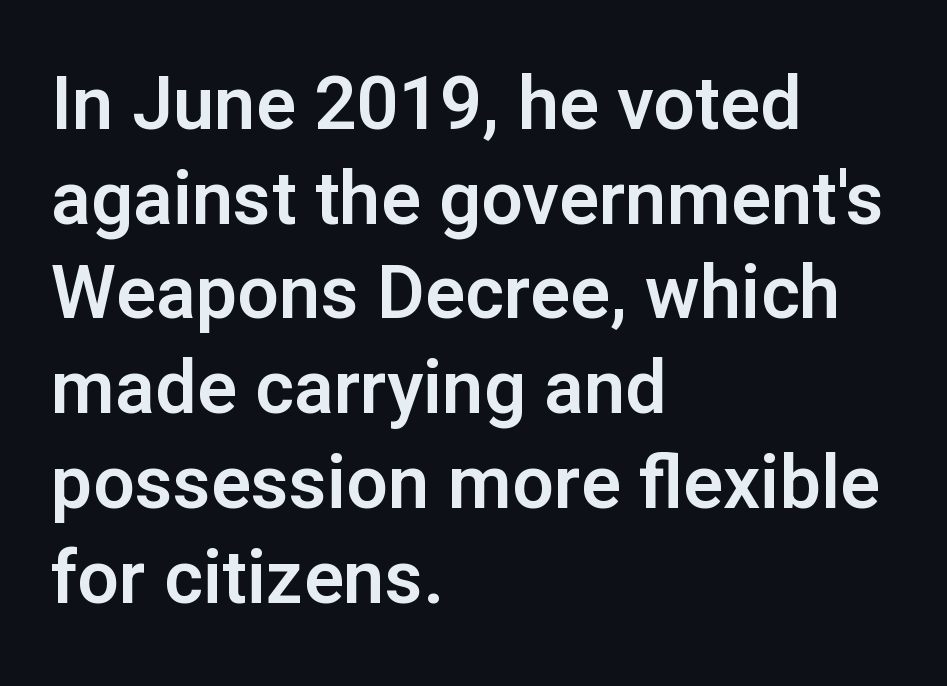
Q: Is the text italic (slanted)? A: No, it is upright.
Q: Is the typeface a serif or a sans-serif typeface? A: Sans-serif.
Q: Is the text underlined? A: No.
Q: How is the paragraph aligned? A: Left-aligned.
Q: Is the spacing between letters normal or unusually wide? A: Normal.
Q: Is the spacing between lines tight, normal or loose? A: Normal.
Q: Width (condensed, normal, or wide)? A: Normal.
Q: Stroke contrast? A: Low.
Q: x-height? A: Medium.
Q: Monospaced? A: No.
